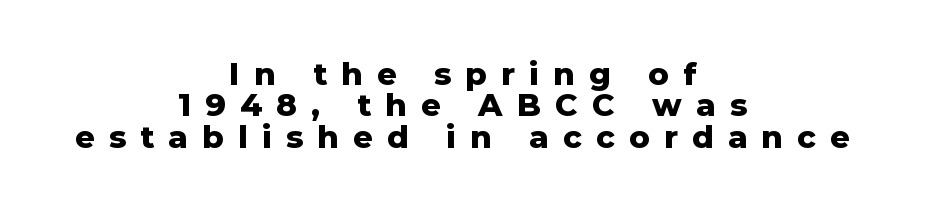
{"serif": "no", "italic": "no", "bold": "yes", "weight": "heavy", "width": "normal", "stroke_contrast": "low", "x_height": "medium", "monospaced": "no", "underline": "no", "align": "center", "line_spacing": "tight", "line_spacing_ratio": 1.01, "letter_spacing": "wide", "letter_spacing_em": 0.46, "glyph_px": 31}
